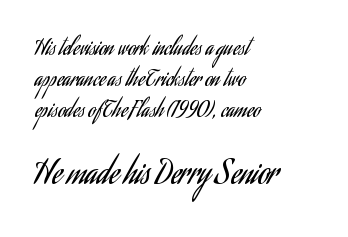
The typeface has the unassuming heft of standard copy or less. Nobody touched the tracking dial on this one. Plain, unruled lines of type.
